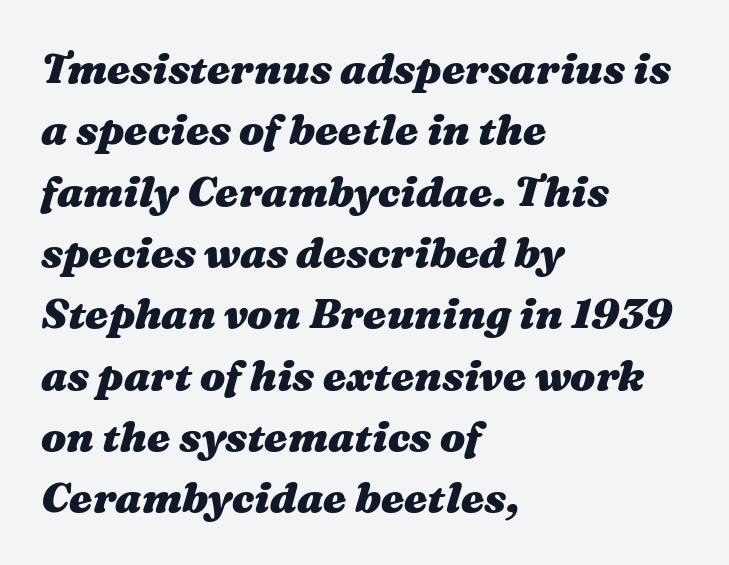
Strokes here are thick enough to call this a true bold. Looking at the ascenders, they clearly lean. The face used here is rendered with its standard letterfit. Descender tails drop into unmarked territory. Compared with typical paragraphs, the rows here are spaced about the same.
